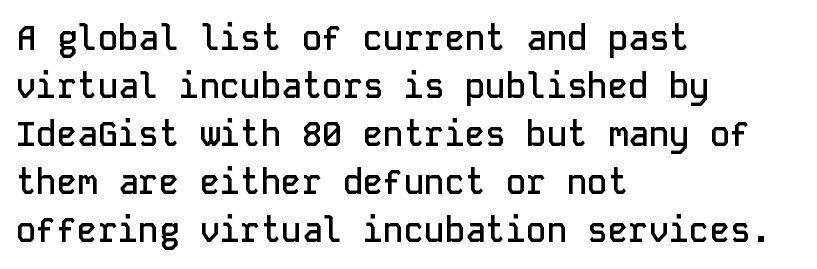
{"serif": "no", "italic": "no", "bold": "semi", "weight": "semibold", "width": "normal", "stroke_contrast": "low", "x_height": "medium", "monospaced": "yes", "underline": "no", "align": "left", "line_spacing": "normal", "line_spacing_ratio": 1.41, "letter_spacing": "normal", "letter_spacing_em": 0.0, "glyph_px": 34}
